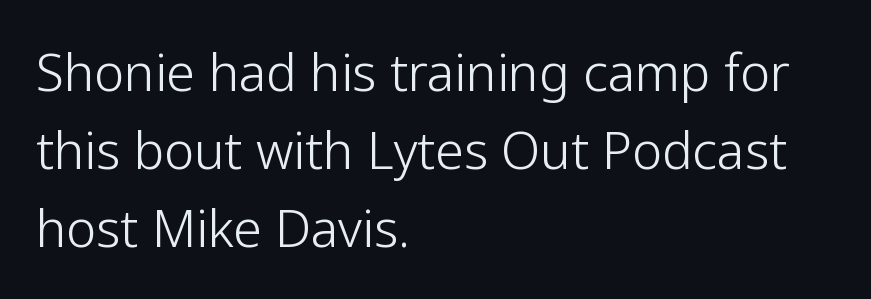
Q: Is the text bold? A: No.
Q: Is the text italic (slanted)? A: No, it is upright.
Q: Is the typeface a serif or a sans-serif typeface? A: Sans-serif.
Q: Is the text underlined? A: No.
Q: How is the paragraph aligned? A: Left-aligned.
Q: Is the spacing between letters normal or unusually wide? A: Normal.
Q: Is the spacing between lines tight, normal or loose? A: Normal.
Q: Width (condensed, normal, or wide)? A: Normal.
Q: Stroke contrast? A: Low.
Q: x-height? A: Medium.
Q: Monospaced? A: No.
